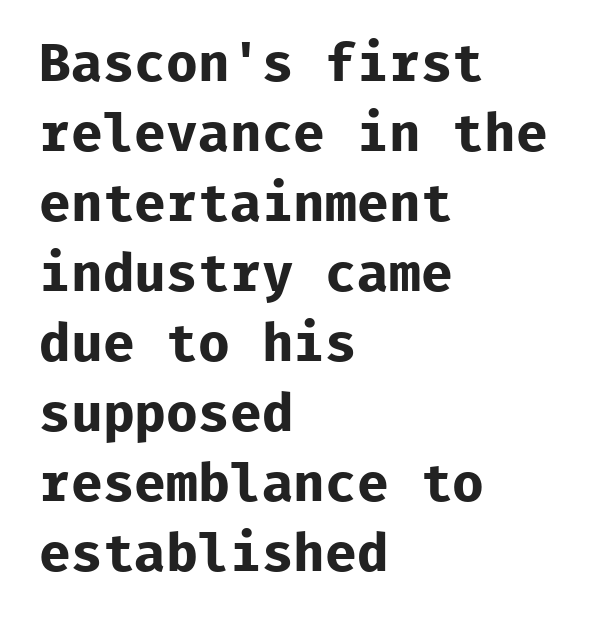
{"serif": "no", "italic": "no", "bold": "yes", "weight": "bold", "width": "normal", "stroke_contrast": "low", "x_height": "medium", "monospaced": "yes", "underline": "no", "align": "left", "line_spacing": "normal", "line_spacing_ratio": 1.32, "letter_spacing": "normal", "letter_spacing_em": 0.0, "glyph_px": 53}
